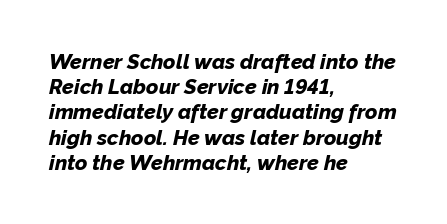
Q: Is the text bold? A: Yes.
Q: Is the text italic (slanted)? A: Yes, it leans right by about 12 degrees.
Q: Is the text underlined? A: No.
Q: How is the paragraph aligned? A: Left-aligned.
Q: Is the spacing between letters normal or unusually wide? A: Normal.
